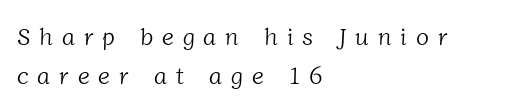
How are the letters spaced? Widely, with obvious added tracking. The lines in this sample share a left origin and differ only in where they stop. Reading down the column, the eye jumps a familiar distance to each next line. The gap between lines stays unmarked. The letterforms sit at book weight or below.
